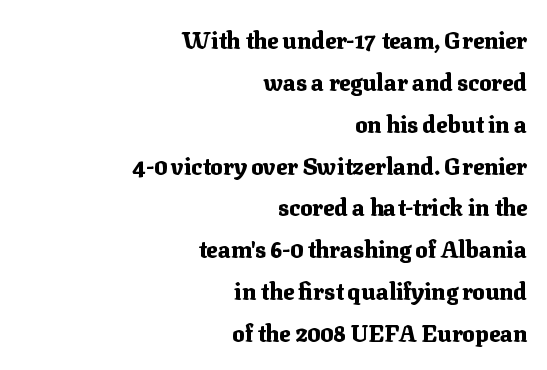
Q: Is the text bold? A: Yes.
Q: Is the text italic (slanted)? A: No, it is upright.
Q: Is the text underlined? A: No.
Q: How is the paragraph aligned? A: Right-aligned.
Q: Is the spacing between letters normal or unusually wide? A: Normal.
